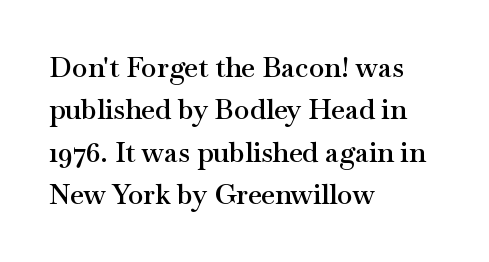
{"serif": "yes", "italic": "no", "bold": "semi", "weight": "semibold", "width": "wide", "stroke_contrast": "medium", "x_height": "small", "monospaced": "no", "underline": "no", "align": "left", "line_spacing": "normal", "line_spacing_ratio": 1.51, "letter_spacing": "normal", "letter_spacing_em": 0.0, "glyph_px": 28}
